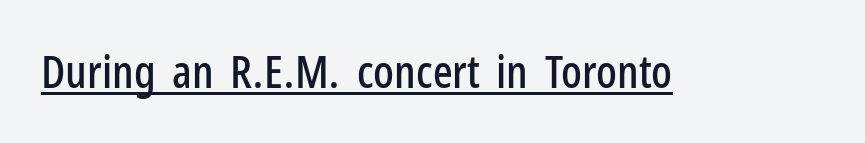
The image shows 46 px condensed sans-serif type, upright; set normal letter spacing, underlined; low stroke contrast and a medium x-height.
